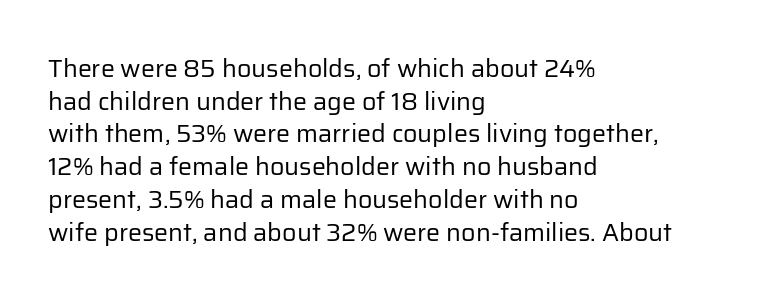
Q: Is the text bold? A: No.
Q: Is the text italic (slanted)? A: No, it is upright.
Q: Is the text underlined? A: No.
Q: How is the paragraph aligned? A: Left-aligned.
Q: Is the spacing between letters normal or unusually wide? A: Normal.
Q: Is the spacing between lines tight, normal or loose? A: Normal.
